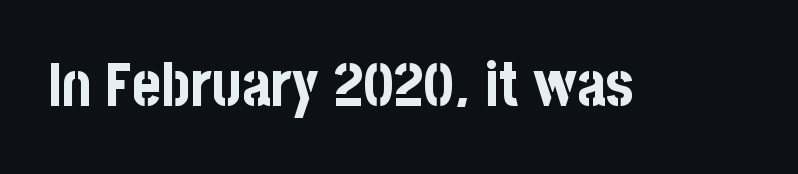
Q: Is the text bold? A: Yes.
Q: Is the text italic (slanted)? A: No, it is upright.
Q: Is the typeface a serif or a sans-serif typeface? A: Sans-serif.
Q: Is the text underlined? A: No.
Q: Is the spacing between letters normal or unusually wide? A: Normal.
Q: Width (condensed, normal, or wide)? A: Condensed.
Q: Stroke contrast? A: Low.
Q: x-height? A: Large.
Q: Monospaced? A: No.
